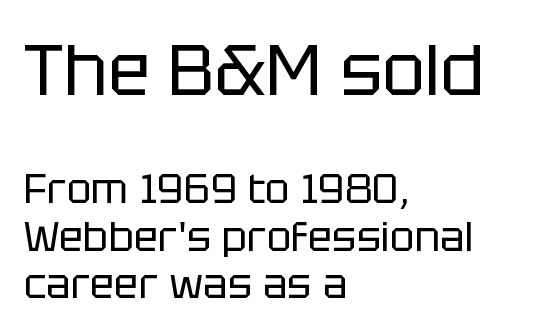
{"serif": "no", "italic": "no", "bold": "no", "weight": "regular", "width": "normal", "stroke_contrast": "low", "x_height": "large", "monospaced": "no", "underline": "no", "align": "left", "line_spacing": "tight", "line_spacing_ratio": 1.15, "letter_spacing": "normal", "letter_spacing_em": 0.0, "larger_block": "first", "size_ratio": 1.73, "glyph_px": 71}
